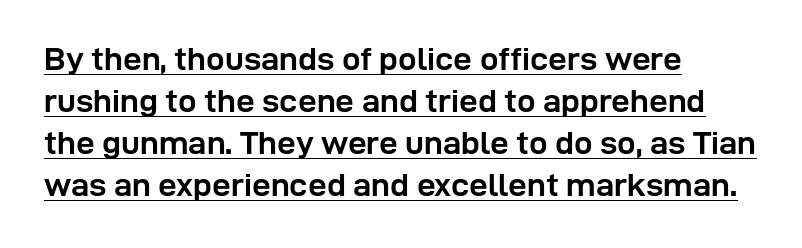
{"serif": "no", "italic": "no", "bold": "yes", "weight": "semibold", "width": "normal", "stroke_contrast": "low", "x_height": "medium", "monospaced": "no", "underline": "yes", "align": "left", "line_spacing": "normal", "line_spacing_ratio": 1.27, "letter_spacing": "normal", "letter_spacing_em": 0.0, "glyph_px": 33}
